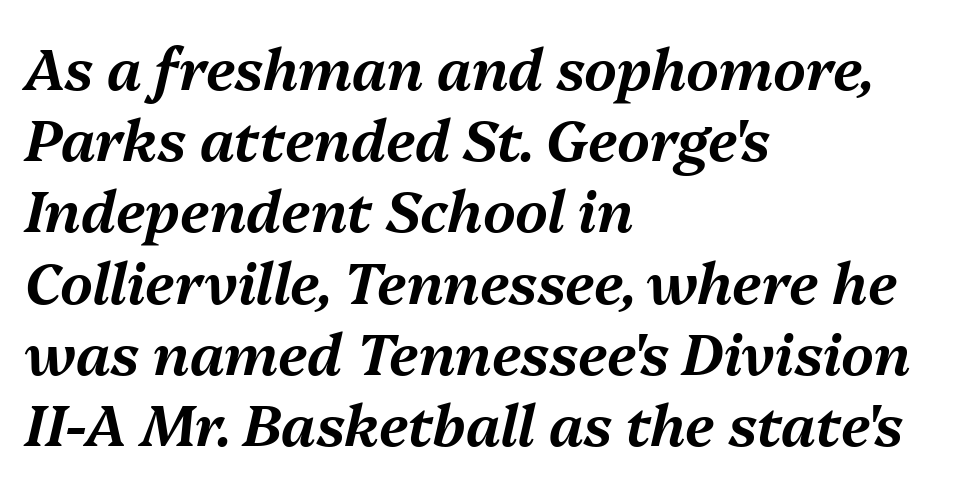
The image shows 57 px text type, italic (leaning right); set left-aligned, normal line spacing (1.25x), normal letter spacing, not underlined; medium stroke contrast and a medium x-height.
